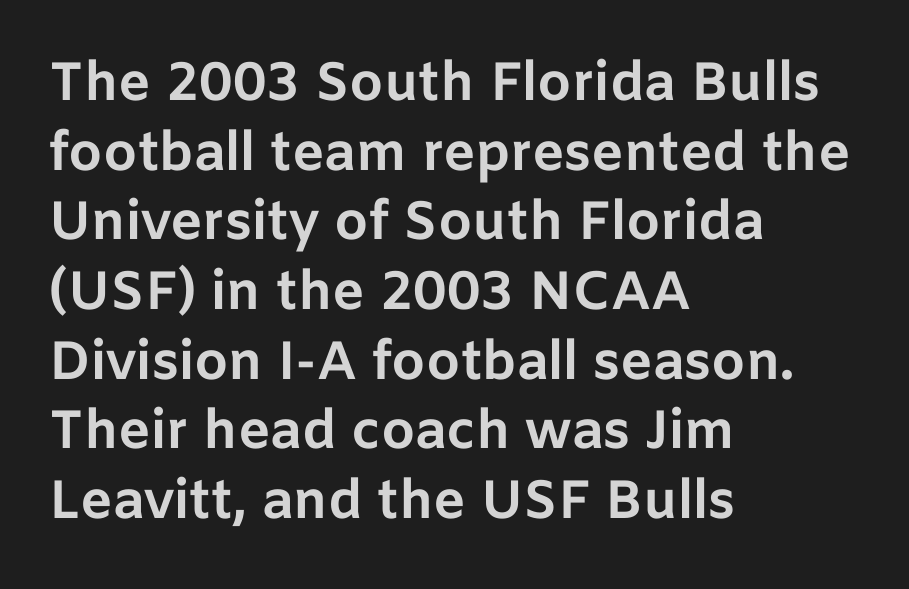
The image shows 54 px bold sans-serif type, upright; set left-aligned, normal line spacing (1.29x), normal letter spacing, not underlined; low stroke contrast and a medium x-height.
